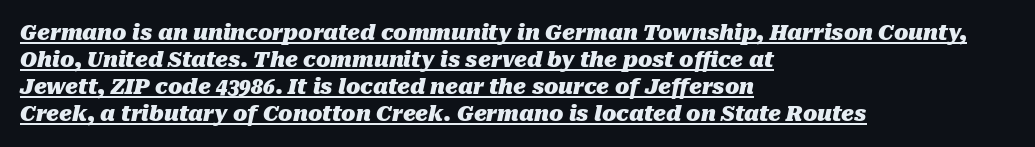
Notice how a bar underscores the lettering throughout. Each word holds together tightly as a unit, with standard inter-letter gaps. Normally led — the rows are evenly, conventionally spaced. Which margin do the lines hug? The left one — the right edge is uneven. Would a proofreader flag this as italicized? Yes. Pretty heavy lettering here — definitely bold.
